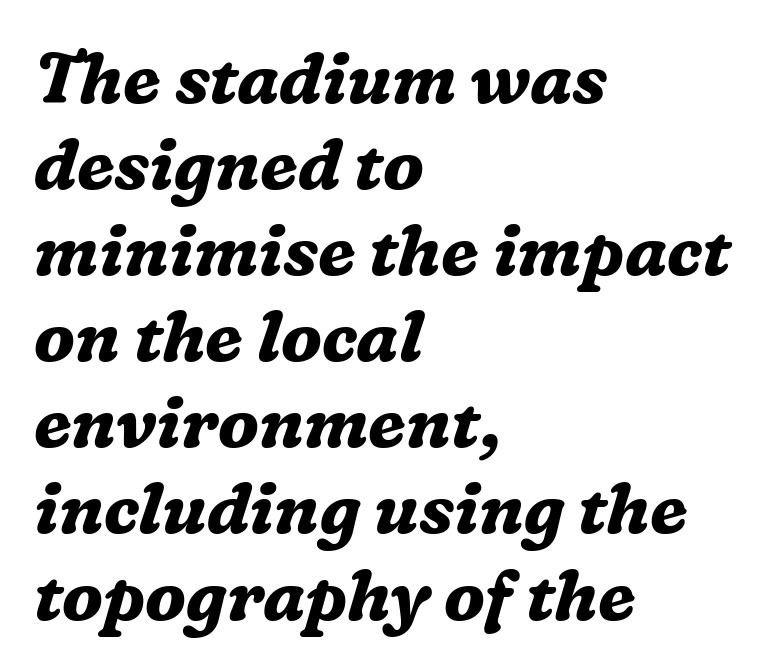
Q: Is the text bold? A: Yes.
Q: Is the text italic (slanted)? A: Yes, it leans right by about 16 degrees.
Q: Is the typeface a serif or a sans-serif typeface? A: Serif.
Q: Is the text underlined? A: No.
Q: How is the paragraph aligned? A: Left-aligned.
Q: Is the spacing between letters normal or unusually wide? A: Normal.
Q: Width (condensed, normal, or wide)? A: Normal.
Q: Stroke contrast? A: Medium.
Q: x-height? A: Medium.
Q: Monospaced? A: No.
